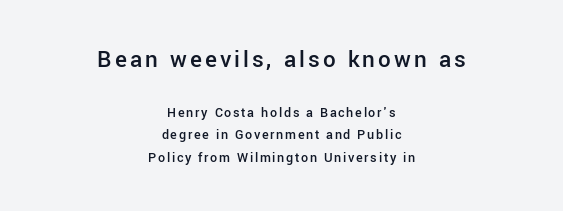
Vertical strokes here are truly vertical. The glyphs have the mass of a demibold cut, below bold. The text block is weighted toward neither margin, spreading evenly from the middle. Which of the two is more prominent by size? The first, at the top. Interline gaps are of average width in this sample. The string is rendered with underlining switched off.
